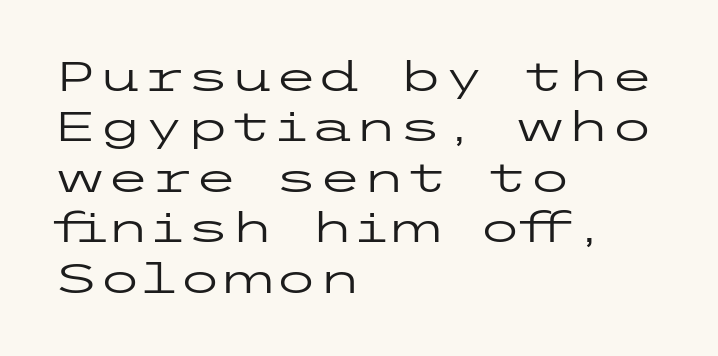
{"serif": "no", "italic": "no", "bold": "no", "weight": "regular", "width": "wide", "stroke_contrast": "low", "x_height": "medium", "underline": "no", "align": "left", "line_spacing": "normal", "line_spacing_ratio": 1.26, "letter_spacing": "normal", "letter_spacing_em": 0.0, "glyph_px": 40}
